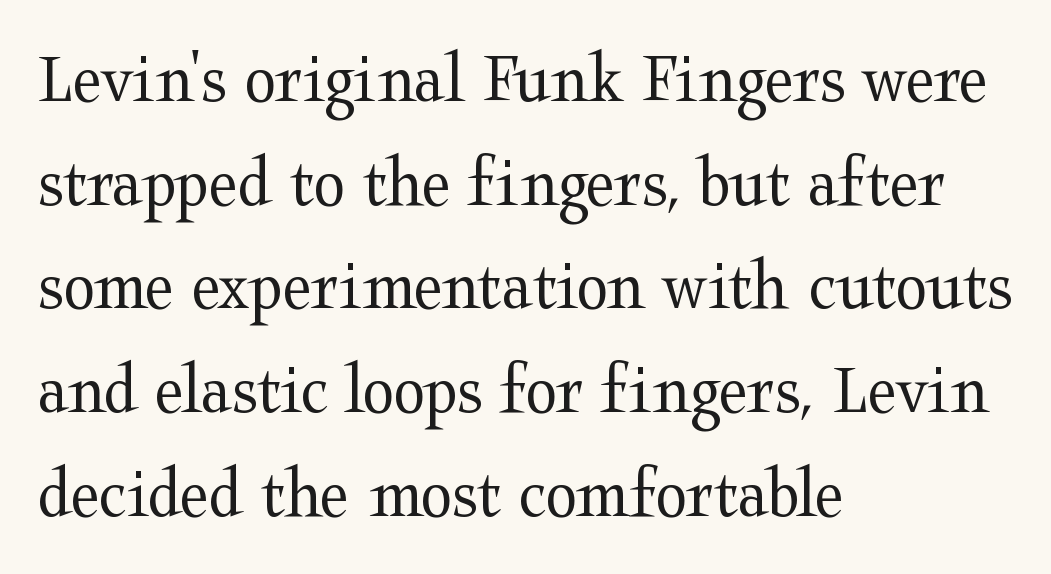
Q: Is the text bold? A: No.
Q: Is the text italic (slanted)? A: No, it is upright.
Q: Is the typeface a serif or a sans-serif typeface? A: Serif.
Q: Is the text underlined? A: No.
Q: How is the paragraph aligned? A: Left-aligned.
Q: Is the spacing between letters normal or unusually wide? A: Normal.
Q: Is the spacing between lines tight, normal or loose? A: Normal.
Q: Width (condensed, normal, or wide)? A: Wide.
Q: Stroke contrast? A: Medium.
Q: x-height? A: Medium.
Q: Monospaced? A: No.
